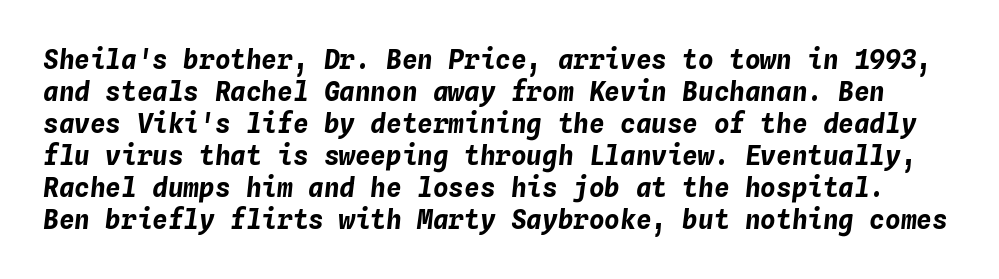
{"italic": "yes", "lean": "right", "slant_degrees": 4, "bold": "yes", "underline": "no", "line_spacing_ratio": 1.23, "letter_spacing": "normal", "letter_spacing_em": 0.0, "glyph_px": 26}
